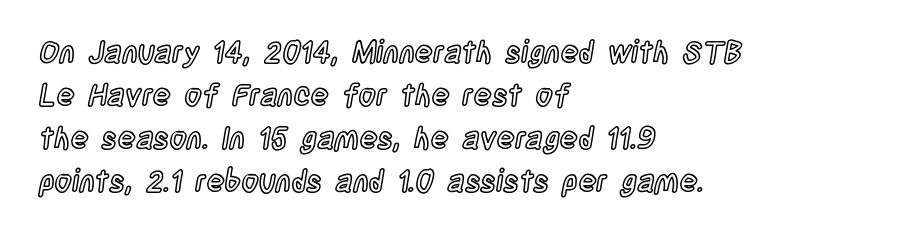
Varying glyph widths throughout — classic text-font behaviour. Underline: absent. Leading matches the norm, producing a regular column. The lines in this sample share a left origin and differ only in where they stop. Spacing between characters is what you'd get straight out of the box.
